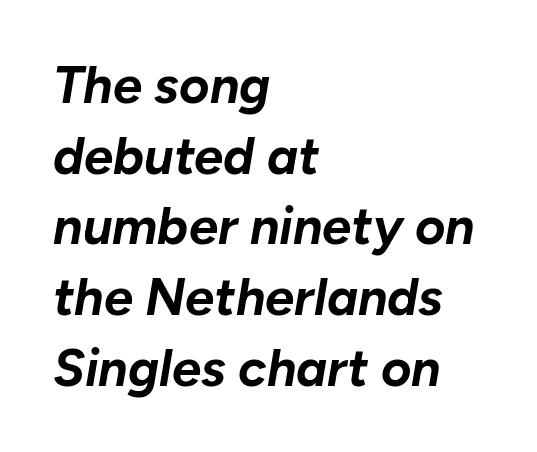
Q: Is the text bold? A: Yes.
Q: Is the text italic (slanted)? A: Yes, it leans right by about 10 degrees.
Q: Is the text underlined? A: No.
Q: How is the paragraph aligned? A: Left-aligned.
Q: Is the spacing between letters normal or unusually wide? A: Normal.
Q: Is the spacing between lines tight, normal or loose? A: Normal.
Q: Width (condensed, normal, or wide)? A: Normal.
Q: Stroke contrast? A: Low.
Q: x-height? A: Medium.
Q: Monospaced? A: No.
